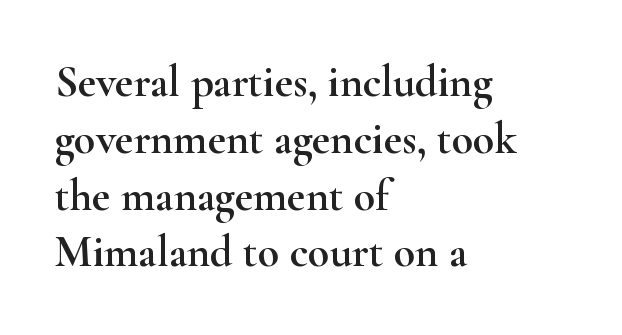
The letters stand straight up with perfectly vertical stems. The text was rendered using a seriffed face with decorative stroke endings. If you measured baseline to baseline, you'd find a middling distance. Beneath every word, the page is bare. Notice how the passage keeps a crisp vertical edge on the left only. Does extra space separate the letters? No, they use regular spacing.
